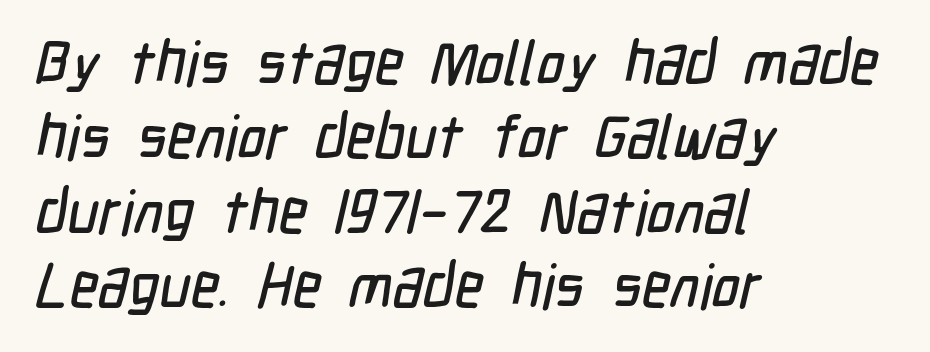
Q: Is the typeface a serif or a sans-serif typeface? A: Sans-serif.
Q: Is the text underlined? A: No.
Q: How is the paragraph aligned? A: Left-aligned.
Q: Is the spacing between letters normal or unusually wide? A: Normal.
Q: Width (condensed, normal, or wide)? A: Condensed.
Q: Stroke contrast? A: Low.
Q: x-height? A: Medium.
Q: Monospaced? A: No.
